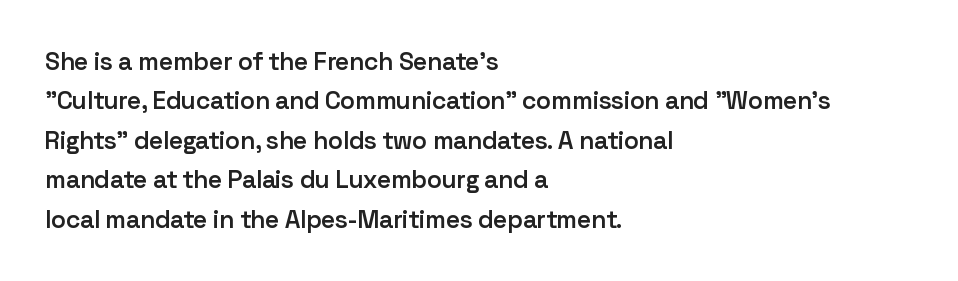
Underlining? Definitely not there. This sample uses plain, unmodified letter spacing. Is there any slant? The stems are plumb. A classic flush-left, rag-right setting is used for this passage.
